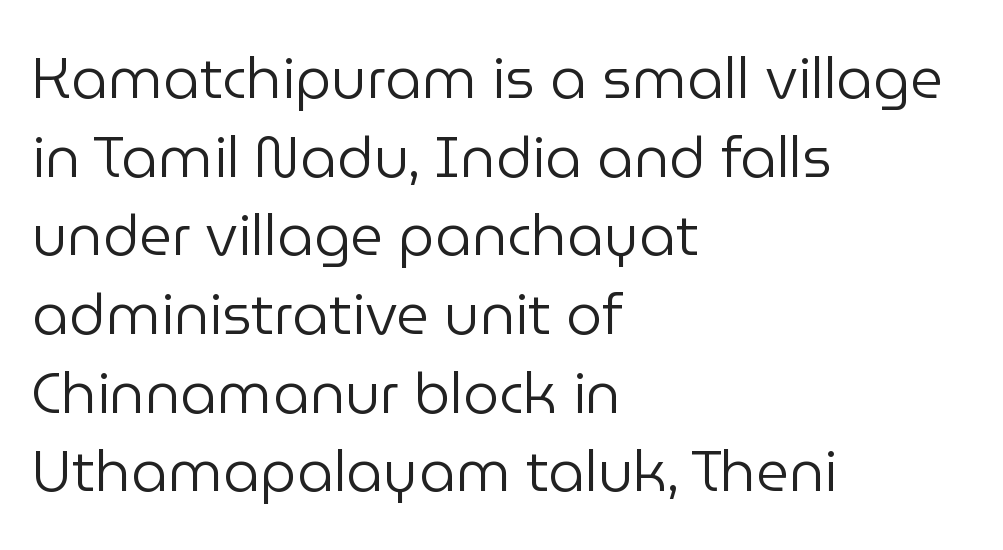
The image shows 57 px regular-weight sans-serif type, upright; set left-aligned, normal line spacing (1.38x), normal letter spacing, not underlined; low stroke contrast and a medium x-height.
